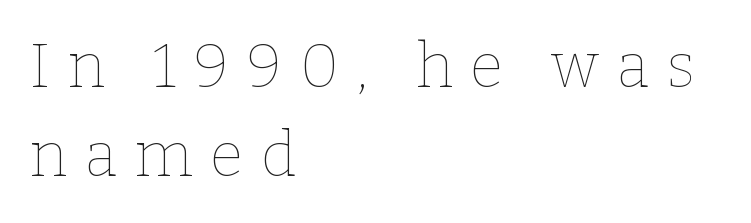
No heavy texture on the line: the type isn't bold. Does extra space separate the letters? Yes, quite a lot of it. It's the straight-up-and-down kind of type. Each line starts at the same left margin while the right side varies. Compared with typical paragraphs, the rows here are spaced about the same.
